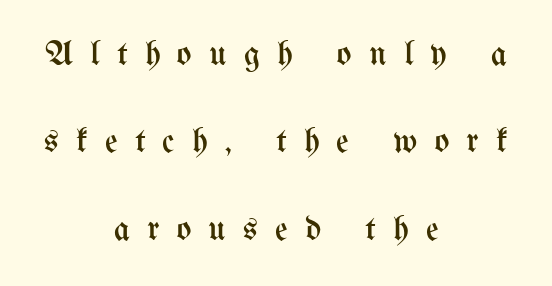
The image shows 35 px regular-weight, condensed type, upright; set centered, loose line spacing (2.5x), unusually wide letter spacing (+0.49 em), not underlined; medium stroke contrast and a medium x-height.
